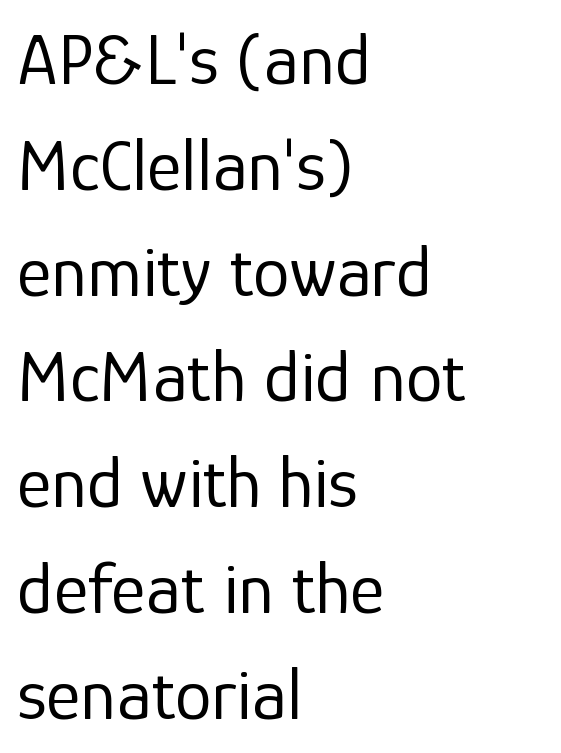
{"serif": "no", "italic": "no", "bold": "no", "weight": "regular", "width": "normal", "stroke_contrast": "low", "x_height": "medium", "monospaced": "no", "underline": "no", "align": "left", "line_spacing": "normal", "line_spacing_ratio": 1.43, "letter_spacing": "normal", "letter_spacing_em": 0.0, "glyph_px": 74}
